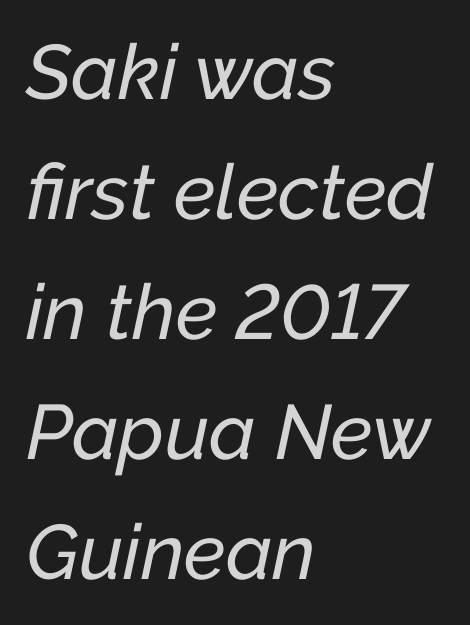
{"italic": "yes", "lean": "right", "slant_degrees": 12, "width": "normal", "stroke_contrast": "low", "x_height": "medium", "monospaced": "no", "underline": "no", "align": "left", "line_spacing": "normal", "line_spacing_ratio": 1.56, "letter_spacing": "normal", "letter_spacing_em": 0.0, "glyph_px": 77}
